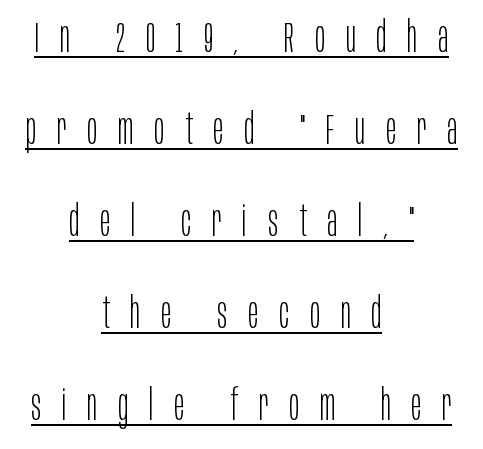
{"serif": "no", "italic": "no", "bold": "no", "weight": "light", "width": "condensed", "stroke_contrast": "low", "x_height": "large", "monospaced": "no", "underline": "yes", "align": "center", "line_spacing": "loose", "line_spacing_ratio": 2.14, "letter_spacing": "wide", "letter_spacing_em": 0.48, "glyph_px": 43}
